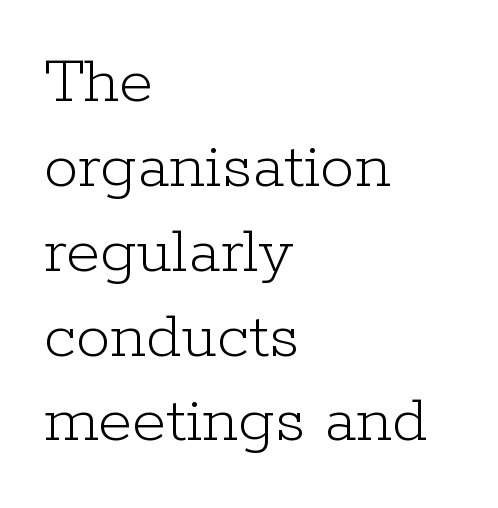
The image shows 69 px light serif type, upright; set left-aligned, line spacing 1.23x, normal letter spacing, not underlined; low stroke contrast and a medium x-height.
